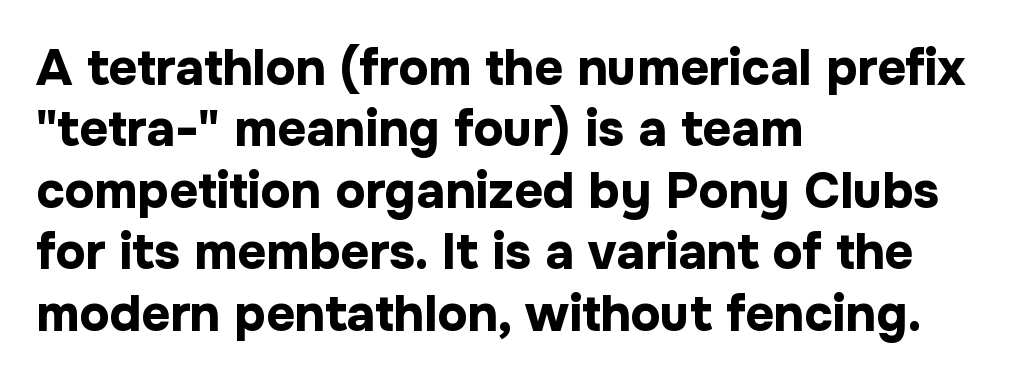
The image shows 50 px bold sans-serif type, upright; set left-aligned, line spacing 1.23x, normal letter spacing, not underlined; low stroke contrast and a medium x-height.
